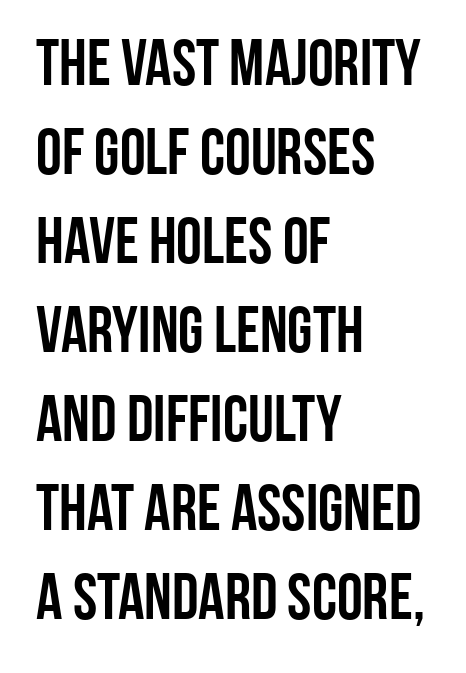
The image shows 65 px condensed sans-serif type, upright; set left-aligned, normal line spacing (1.37x), normal letter spacing, not underlined; low stroke contrast and a large x-height.
